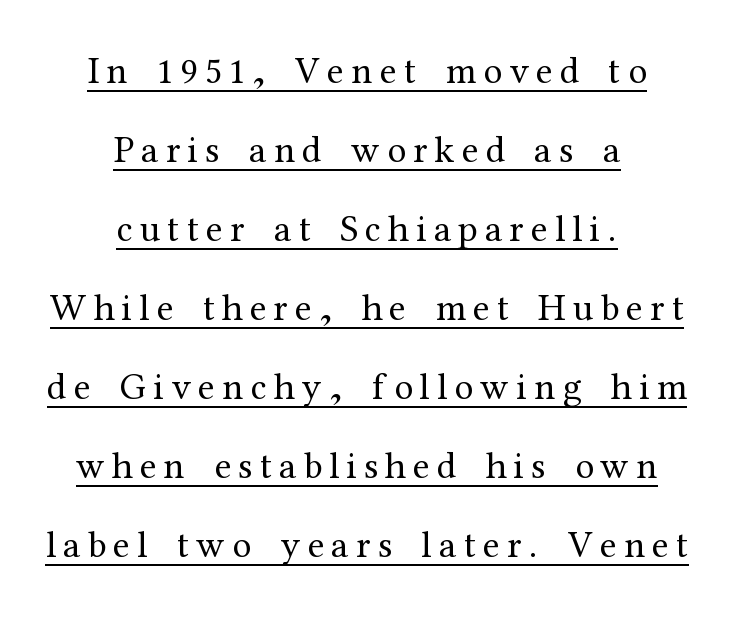
Q: Is the text bold? A: No.
Q: Is the text italic (slanted)? A: No, it is upright.
Q: Is the typeface a serif or a sans-serif typeface? A: Serif.
Q: Is the text underlined? A: Yes.
Q: How is the paragraph aligned? A: Centered.
Q: Is the spacing between lines tight, normal or loose? A: Loose.
Q: Width (condensed, normal, or wide)? A: Normal.
Q: Stroke contrast? A: Medium.
Q: x-height? A: Medium.
Q: Monospaced? A: No.
